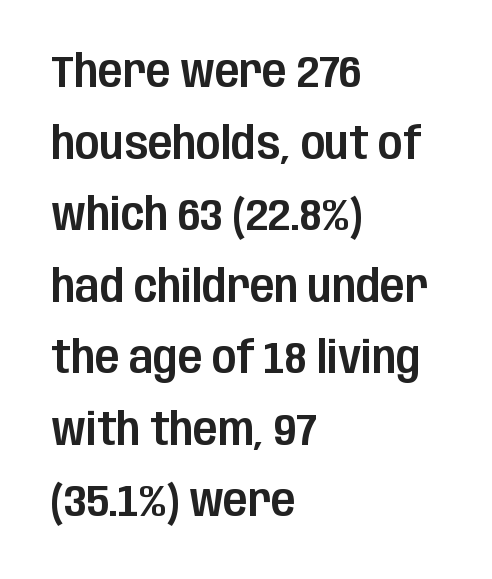
All the whitespace from short lines collects on the right. The characters display no serif detailing; their extremities are plain. Vertical strokes here are truly vertical. Characters follow at the spacing the type designer built in. A clean baseline with only descenders dipping below it. Proportional: the letters do not fall into vertical columns.
